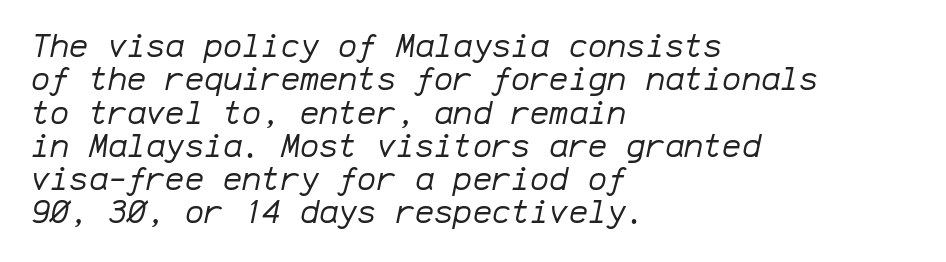
Q: Is the text bold? A: No.
Q: Is the text italic (slanted)? A: Yes, it leans right by about 12 degrees.
Q: Is the text underlined? A: No.
Q: How is the paragraph aligned? A: Left-aligned.
Q: Is the spacing between letters normal or unusually wide? A: Normal.
Q: Is the spacing between lines tight, normal or loose? A: Tight.
Q: Width (condensed, normal, or wide)? A: Normal.
Q: Stroke contrast? A: Low.
Q: x-height? A: Medium.
Q: Monospaced? A: Yes.
